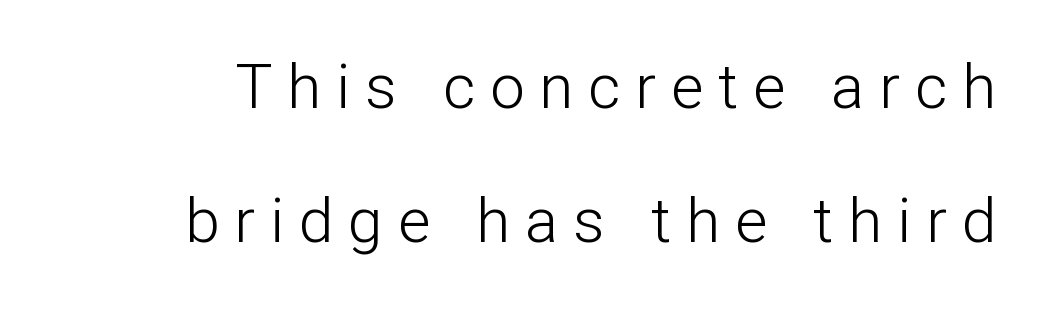
Q: Is the text bold? A: No.
Q: Is the text italic (slanted)? A: No, it is upright.
Q: Is the typeface a serif or a sans-serif typeface? A: Sans-serif.
Q: Is the text underlined? A: No.
Q: Is the spacing between letters normal or unusually wide? A: Unusually wide.
Q: Is the spacing between lines tight, normal or loose? A: Loose.
Q: Width (condensed, normal, or wide)? A: Normal.
Q: Stroke contrast? A: Low.
Q: x-height? A: Medium.
Q: Monospaced? A: No.
